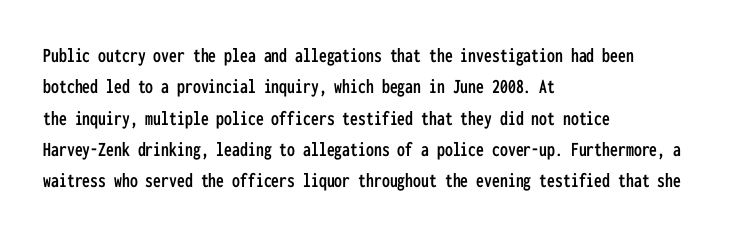
The image shows 21 px text type, upright; set left-aligned, normal line spacing (1.49x), normal letter spacing, not underlined.
